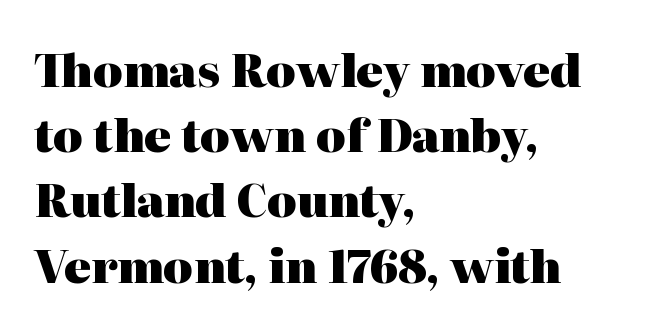
The image shows 45 px heavy serif type, upright; set left-aligned, normal line spacing (1.45x), normal letter spacing, not underlined; high stroke contrast and a medium x-height.
